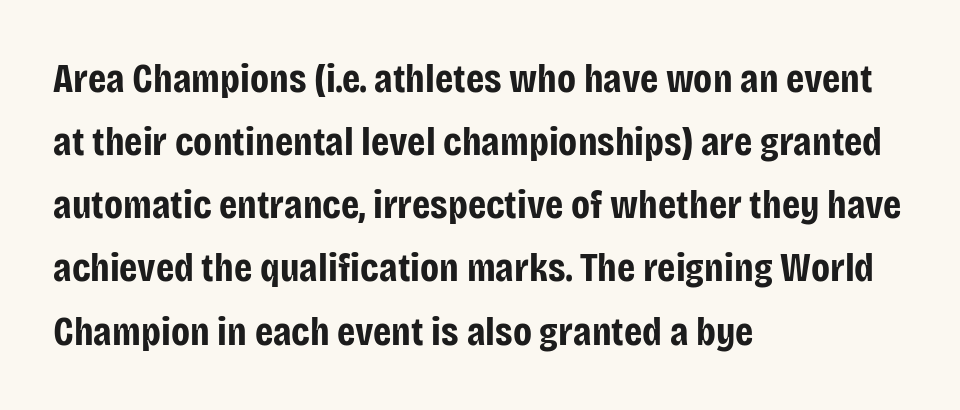
{"serif": "no", "italic": "no", "bold": "yes", "weight": "bold", "width": "condensed", "stroke_contrast": "low", "x_height": "large", "monospaced": "no", "underline": "no", "align": "left", "line_spacing": "normal", "line_spacing_ratio": 1.54, "letter_spacing": "normal", "letter_spacing_em": 0.0, "glyph_px": 41}
